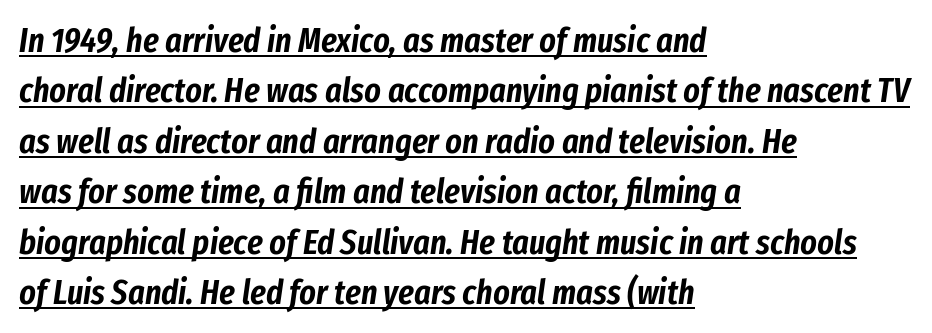
{"italic": "yes", "lean": "right", "slant_degrees": 8, "width": "condensed", "stroke_contrast": "low", "x_height": "medium", "monospaced": "no", "underline": "yes", "align": "left", "line_spacing": "normal", "line_spacing_ratio": 1.44, "letter_spacing": "normal", "letter_spacing_em": 0.0, "glyph_px": 35}
